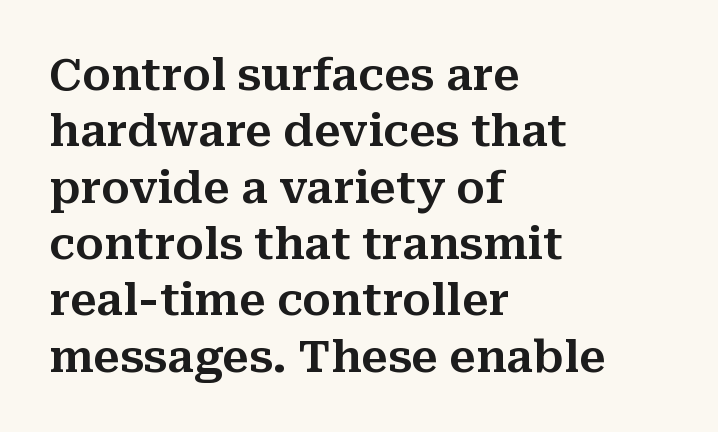
{"serif": "yes", "italic": "no", "width": "normal", "stroke_contrast": "medium", "x_height": "medium", "monospaced": "no", "underline": "no", "align": "left", "line_spacing": "normal", "line_spacing_ratio": 1.28, "letter_spacing": "normal", "letter_spacing_em": 0.0, "glyph_px": 44}
